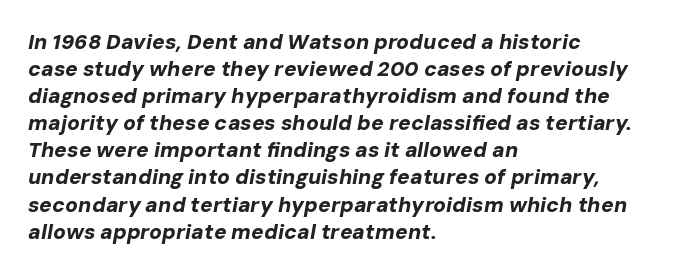
This is heavy type, rendered in bold. The specimen omits any rule beneath the text block's lines. The rows are spaced the way most documents space them. The paragraph has a hard left edge and a soft right edge. Observe the lean: these are italic letterforms. A typesetter would call this zero additional tracking.
